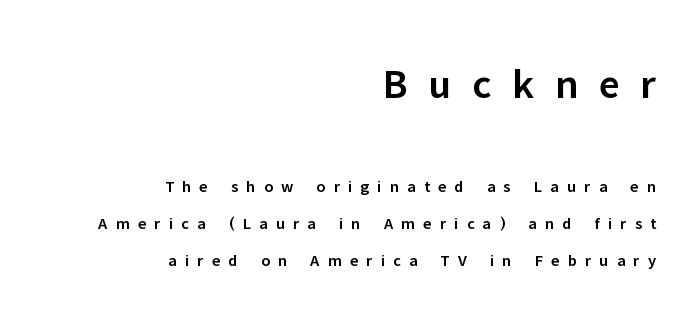
Q: Is the text bold? A: Semi-bold.
Q: Is the text italic (slanted)? A: No, it is upright.
Q: Is the typeface a serif or a sans-serif typeface? A: Sans-serif.
Q: Is the text underlined? A: No.
Q: How is the paragraph aligned? A: Right-aligned.
Q: Is the spacing between letters normal or unusually wide? A: Unusually wide.
Q: Is the spacing between lines tight, normal or loose? A: Loose.
Q: Which block of text is set in a larger size, the first (top) or the second (bottom)? A: The first (top) one.
Q: Width (condensed, normal, or wide)? A: Normal.
Q: Stroke contrast? A: Low.
Q: x-height? A: Medium.
Q: Monospaced? A: No.
